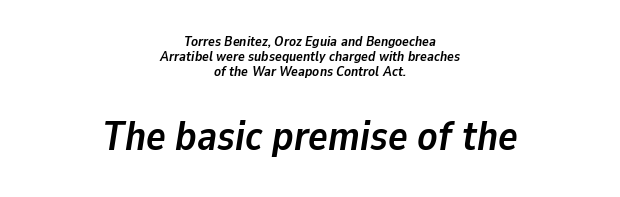
The image shows 41 px semibold type, italic (leaning right); set centered, tight line spacing (1.06x), normal letter spacing, not underlined; the second (bottom) block is 2.93x larger; low stroke contrast and a medium x-height.
